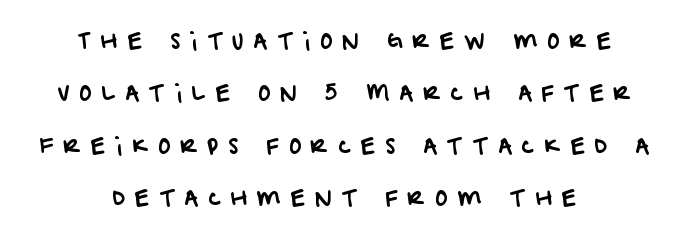
{"underline": "no", "align": "center", "line_spacing": "loose", "line_spacing_ratio": 2.49, "letter_spacing": "wide", "letter_spacing_em": 0.46, "glyph_px": 21}
